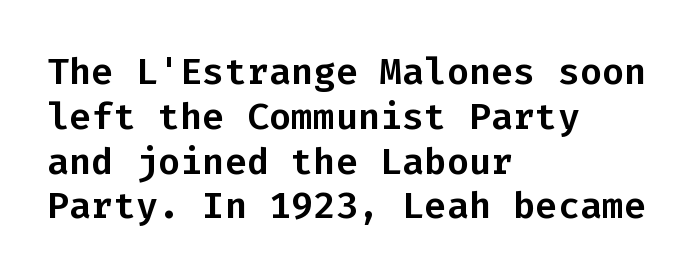
Q: Is the text italic (slanted)? A: No, it is upright.
Q: Is the typeface a serif or a sans-serif typeface? A: Sans-serif.
Q: Is the text underlined? A: No.
Q: How is the paragraph aligned? A: Left-aligned.
Q: Is the spacing between letters normal or unusually wide? A: Normal.
Q: Width (condensed, normal, or wide)? A: Normal.
Q: Stroke contrast? A: Low.
Q: x-height? A: Medium.
Q: Monospaced? A: Yes.
